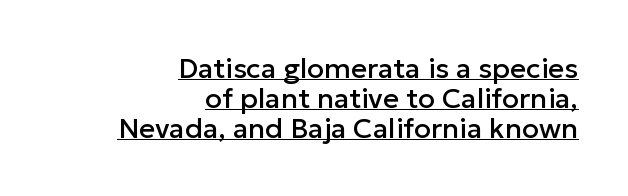
{"serif": "no", "italic": "no", "width": "normal", "stroke_contrast": "low", "x_height": "medium", "monospaced": "no", "underline": "yes", "align": "right", "line_spacing": "tight", "line_spacing_ratio": 1.07, "letter_spacing": "normal", "letter_spacing_em": 0.0, "glyph_px": 28}
